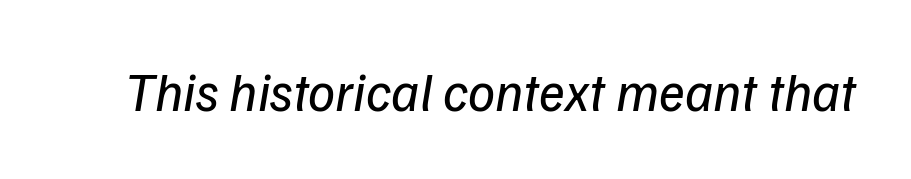
The image shows 54 px regular-weight sans-serif type; set normal letter spacing, not underlined; low stroke contrast and a medium x-height.
